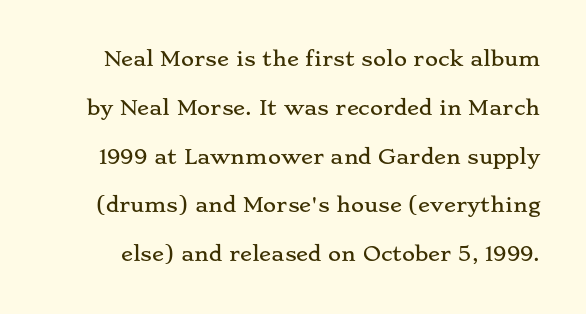
The image shows 20 px text type, upright; set loose line spacing (2.44x), normal letter spacing, not underlined.
